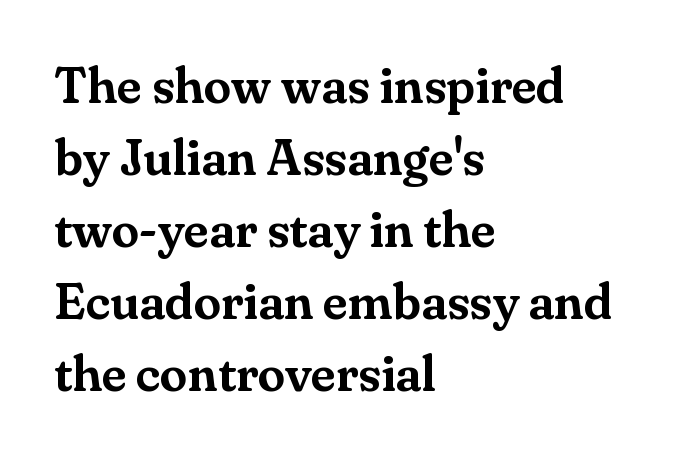
The image shows 50 px serif type, upright; set left-aligned, normal line spacing (1.44x), normal letter spacing, not underlined; medium stroke contrast and a small x-height.
